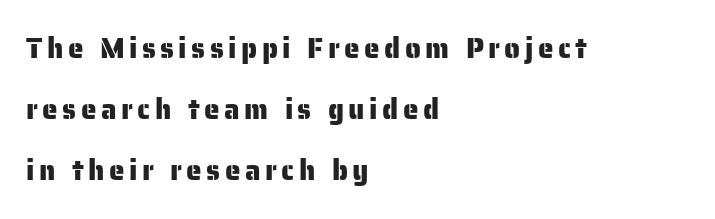
The image shows 28 px sans-serif type, upright; set left-aligned, loose line spacing (2.17x), not underlined; low stroke contrast and a medium x-height.
